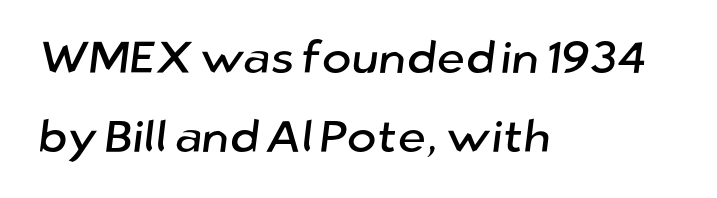
Horizontally, the lines are justified to the leading edge only. The letters advance in unequal steps, a hallmark of proportional type. Words float on clear page, feet unadorned. Regarding serifs, this sample does without them. The type is set solid horizontally, with unmodified tracking.
